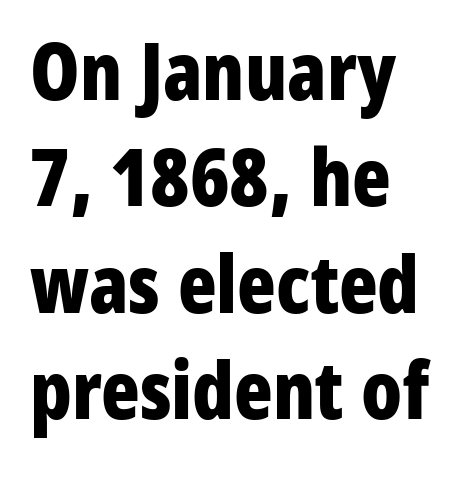
Q: Is the text bold? A: Yes.
Q: Is the text italic (slanted)? A: No, it is upright.
Q: Is the typeface a serif or a sans-serif typeface? A: Sans-serif.
Q: Is the text underlined? A: No.
Q: How is the paragraph aligned? A: Left-aligned.
Q: Is the spacing between letters normal or unusually wide? A: Normal.
Q: Is the spacing between lines tight, normal or loose? A: Normal.
Q: Width (condensed, normal, or wide)? A: Condensed.
Q: Stroke contrast? A: Low.
Q: x-height? A: Medium.
Q: Monospaced? A: No.
